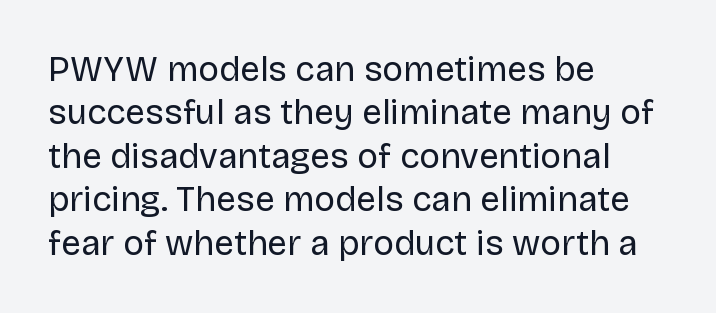
Q: Is the text bold? A: No.
Q: Is the text italic (slanted)? A: No, it is upright.
Q: Is the typeface a serif or a sans-serif typeface? A: Sans-serif.
Q: Is the text underlined? A: No.
Q: How is the paragraph aligned? A: Left-aligned.
Q: Is the spacing between letters normal or unusually wide? A: Normal.
Q: Width (condensed, normal, or wide)? A: Normal.
Q: Stroke contrast? A: Low.
Q: x-height? A: Large.
Q: Monospaced? A: No.
